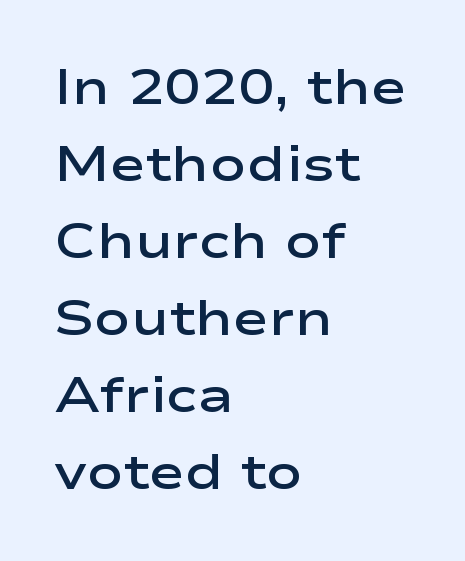
Q: Is the text bold? A: Semi-bold.
Q: Is the text italic (slanted)? A: No, it is upright.
Q: Is the typeface a serif or a sans-serif typeface? A: Sans-serif.
Q: Is the text underlined? A: No.
Q: How is the paragraph aligned? A: Left-aligned.
Q: Is the spacing between letters normal or unusually wide? A: Normal.
Q: Is the spacing between lines tight, normal or loose? A: Normal.
Q: Width (condensed, normal, or wide)? A: Wide.
Q: Stroke contrast? A: Low.
Q: x-height? A: Medium.
Q: Monospaced? A: No.
